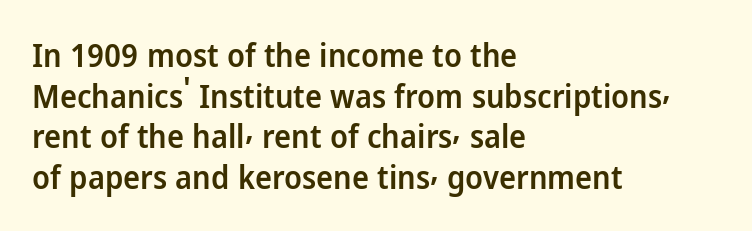
The letterforms sit shoulder to shoulder at normal distance. Every stem runs plumb, perpendicular to the baseline. Lines of text with bare space underneath. Vertical spacing — default.
